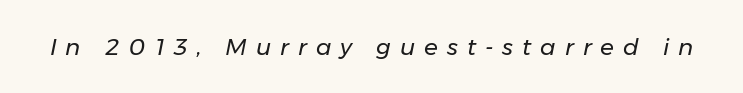
The image shows 23 px text type, italic (leaning right); set unusually wide letter spacing (+0.39 em), not underlined.
